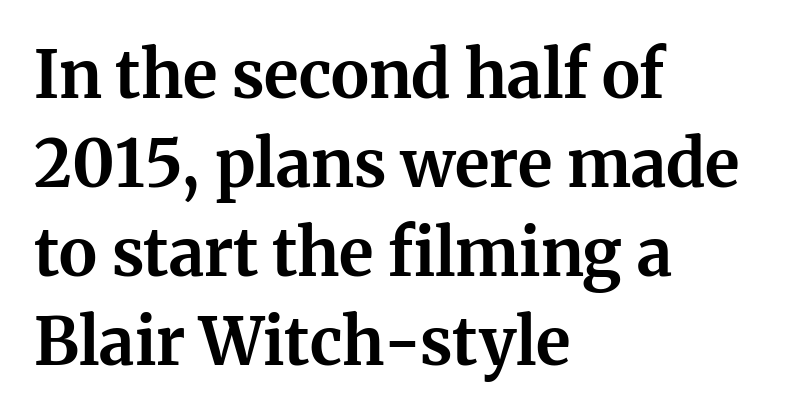
The image shows 65 px bold serif type, upright; set left-aligned, normal line spacing (1.37x), normal letter spacing, not underlined; medium stroke contrast and a medium x-height.
